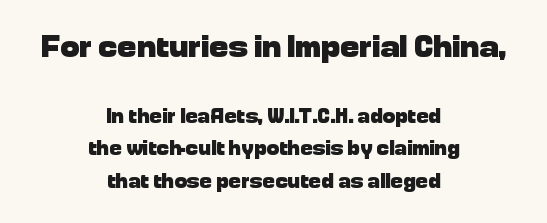
{"serif": "no", "italic": "no", "bold": "yes", "weight": "heavy", "width": "normal", "stroke_contrast": "low", "x_height": "medium", "monospaced": "no", "underline": "no", "align": "center", "line_spacing": "normal", "line_spacing_ratio": 1.56, "letter_spacing": "normal", "letter_spacing_em": 0.0, "larger_block": "first", "size_ratio": 1.52, "glyph_px": 32}
